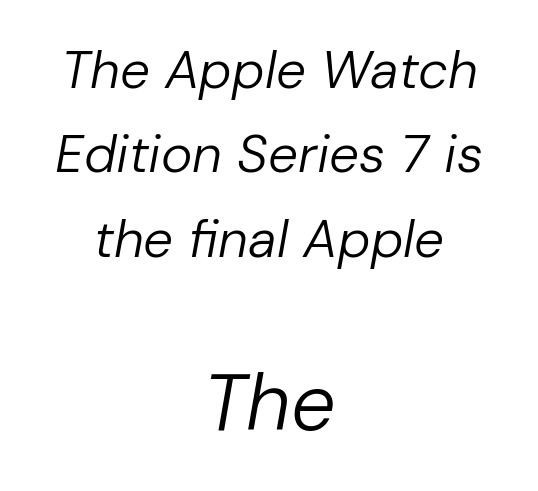
The image shows 79 px regular-weight type, italic (leaning right); set centered, normal line spacing (1.59x), normal letter spacing, not underlined; the second (bottom) block is 1.49x larger; low stroke contrast and a medium x-height.
